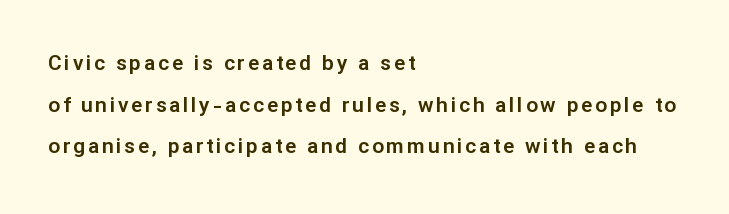
Q: Is the text italic (slanted)? A: No, it is upright.
Q: Is the text underlined? A: No.
Q: How is the paragraph aligned? A: Left-aligned.
Q: Is the spacing between lines tight, normal or loose? A: Loose.
